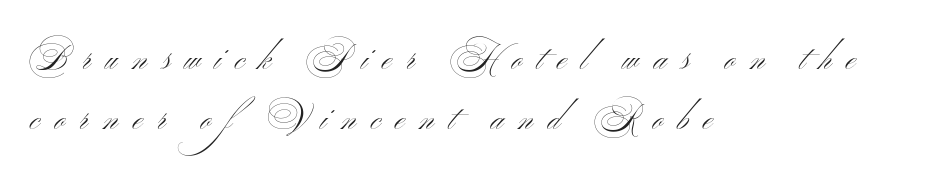
The image shows 33 px light, wide sans-serif type; set left-aligned, line spacing 1.81x, unusually wide letter spacing (+0.45 em), not underlined; medium stroke contrast and a small x-height.
